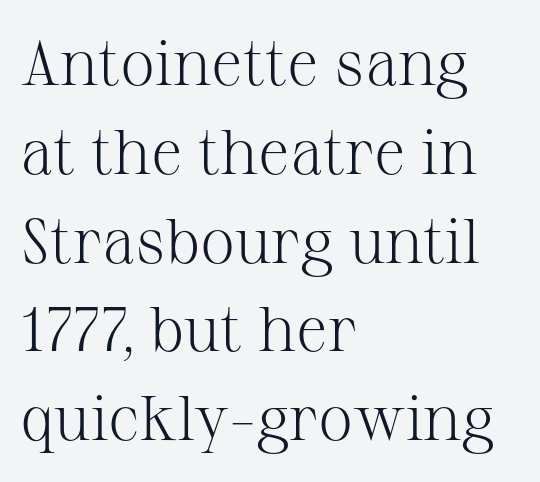
{"serif": "yes", "italic": "no", "bold": "no", "weight": "light", "width": "normal", "stroke_contrast": "medium", "x_height": "medium", "monospaced": "no", "underline": "no", "align": "left", "line_spacing": "normal", "line_spacing_ratio": 1.41, "letter_spacing": "normal", "letter_spacing_em": 0.0, "glyph_px": 63}
